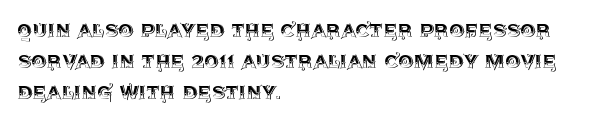
The image shows 24 px text type, upright; set left-aligned, normal line spacing (1.3x), normal letter spacing, not underlined.
